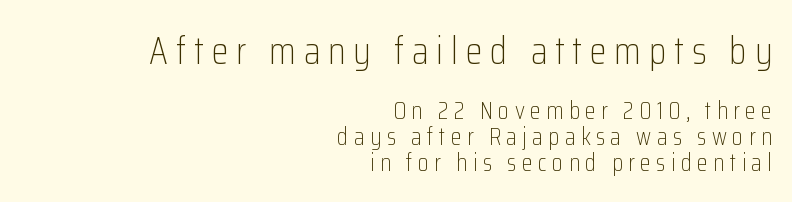
Q: Is the text bold? A: No.
Q: Is the text italic (slanted)? A: No, it is upright.
Q: Is the typeface a serif or a sans-serif typeface? A: Sans-serif.
Q: Is the text underlined? A: No.
Q: How is the paragraph aligned? A: Right-aligned.
Q: Is the spacing between letters normal or unusually wide? A: Unusually wide.
Q: Is the spacing between lines tight, normal or loose? A: Tight.
Q: Which block of text is set in a larger size, the first (top) or the second (bottom)? A: The first (top) one.
Q: Width (condensed, normal, or wide)? A: Condensed.
Q: Stroke contrast? A: Low.
Q: x-height? A: Medium.
Q: Monospaced? A: No.
